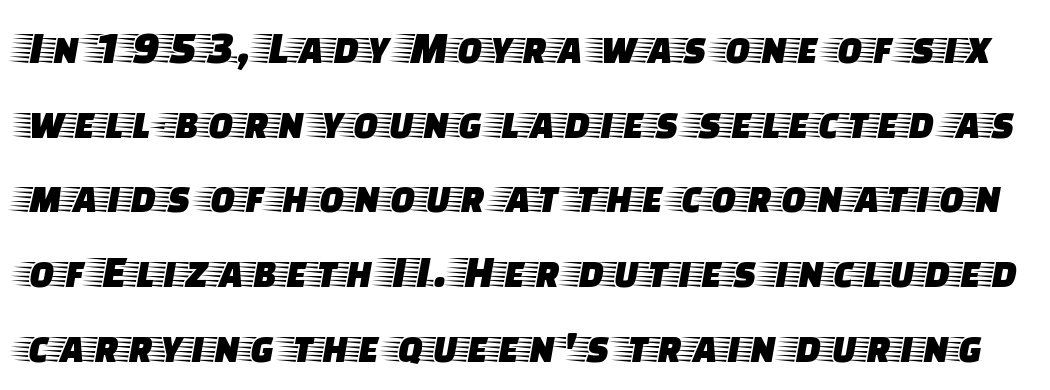
The image shows 47 px wide serif type; set normal line spacing (1.59x), normal letter spacing, not underlined; low stroke contrast and a large x-height.
